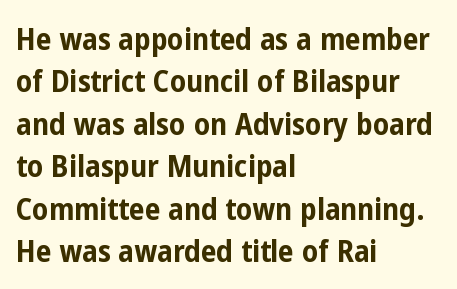
Q: Is the text bold? A: Yes.
Q: Is the text italic (slanted)? A: No, it is upright.
Q: Is the typeface a serif or a sans-serif typeface? A: Sans-serif.
Q: Is the text underlined? A: No.
Q: How is the paragraph aligned? A: Left-aligned.
Q: Is the spacing between letters normal or unusually wide? A: Normal.
Q: Is the spacing between lines tight, normal or loose? A: Normal.
Q: Width (condensed, normal, or wide)? A: Condensed.
Q: Stroke contrast? A: Low.
Q: x-height? A: Medium.
Q: Monospaced? A: No.
